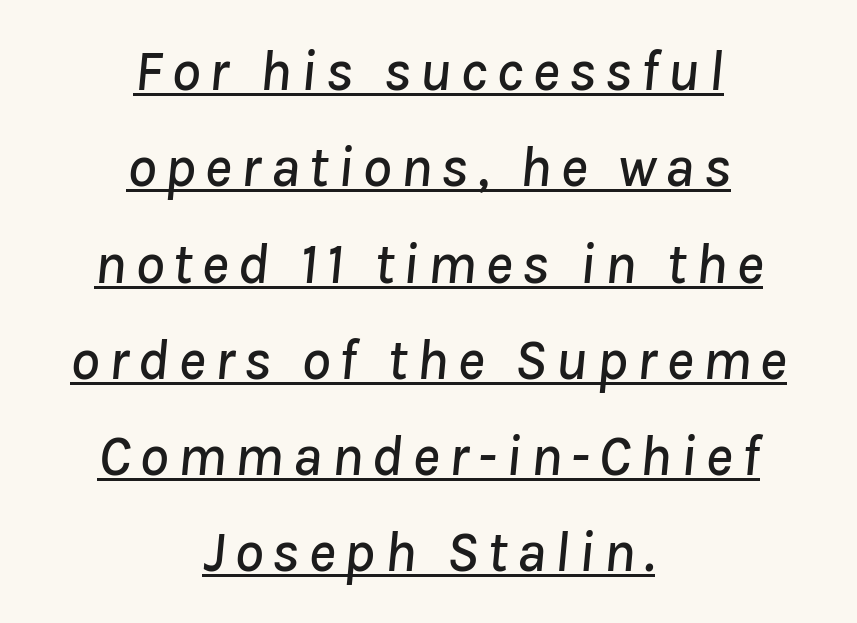
{"italic": "yes", "lean": "right", "slant_degrees": 8, "width": "normal", "stroke_contrast": "low", "x_height": "medium", "monospaced": "no", "underline": "yes", "align": "center", "line_spacing": "normal", "line_spacing_ratio": 1.66, "glyph_px": 58}
